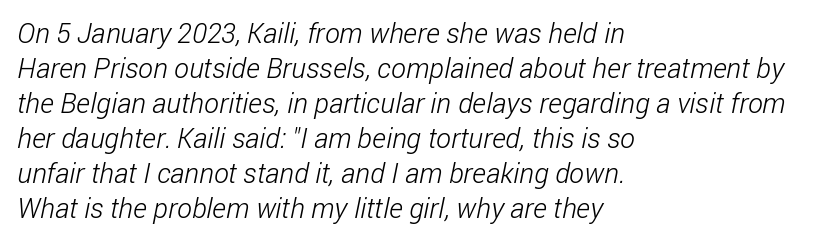
The image shows 28 px light, condensed sans-serif type; set left-aligned, normal line spacing (1.25x), normal letter spacing, not underlined; low stroke contrast and a medium x-height.
